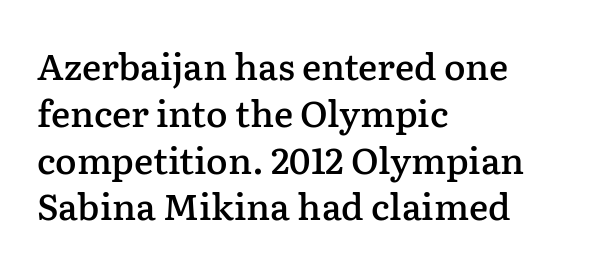
Glance below the letters and you will spot only blank space. This sample has the flowing, uneven cadence of proportional lettering. These lines stack with their left ends in a neat column. Every stem runs plumb, perpendicular to the baseline. Compared with typical body copy, the letter spacing here is the same.
